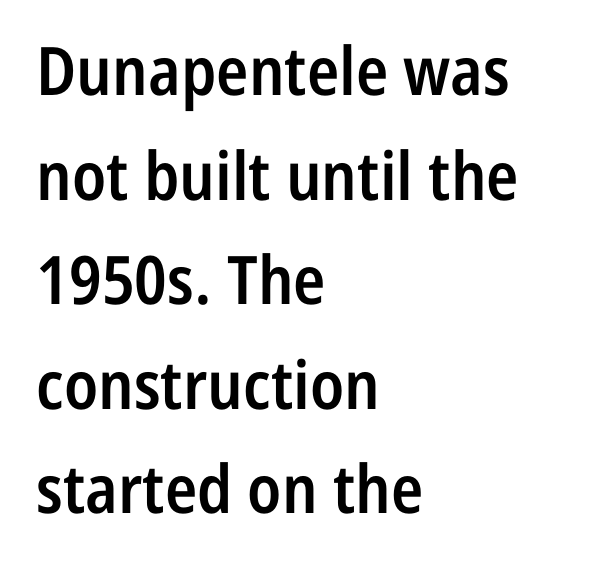
Q: Is the text bold? A: Semi-bold.
Q: Is the text italic (slanted)? A: No, it is upright.
Q: Is the typeface a serif or a sans-serif typeface? A: Sans-serif.
Q: Is the text underlined? A: No.
Q: How is the paragraph aligned? A: Left-aligned.
Q: Is the spacing between letters normal or unusually wide? A: Normal.
Q: Is the spacing between lines tight, normal or loose? A: Normal.
Q: Width (condensed, normal, or wide)? A: Condensed.
Q: Stroke contrast? A: Low.
Q: x-height? A: Medium.
Q: Monospaced? A: No.
